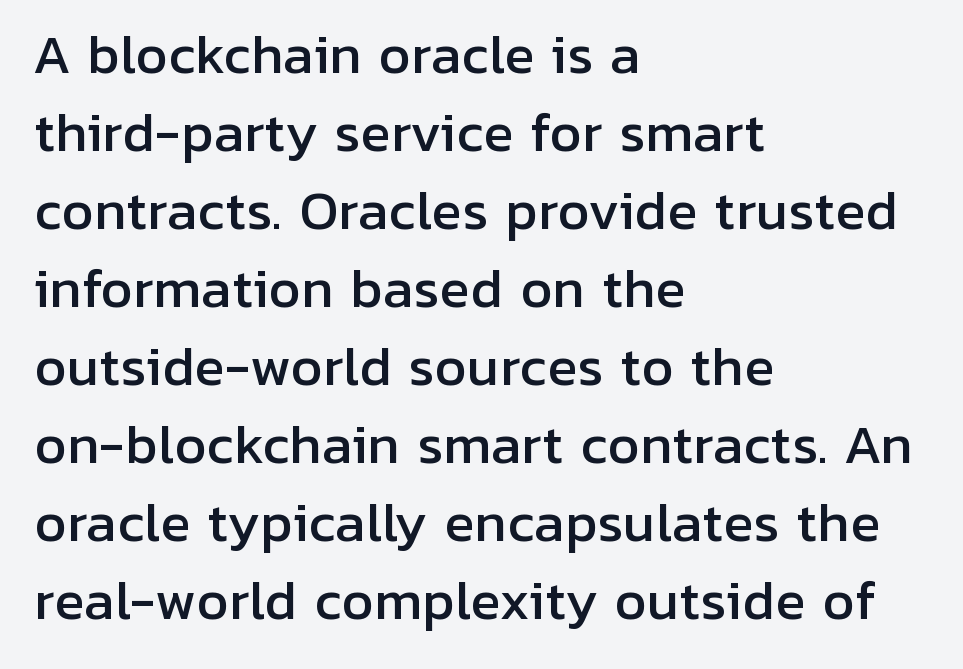
{"serif": "no", "italic": "no", "width": "normal", "stroke_contrast": "low", "x_height": "medium", "monospaced": "no", "underline": "no", "align": "left", "line_spacing": "normal", "line_spacing_ratio": 1.53, "letter_spacing": "normal", "letter_spacing_em": 0.0, "glyph_px": 51}
